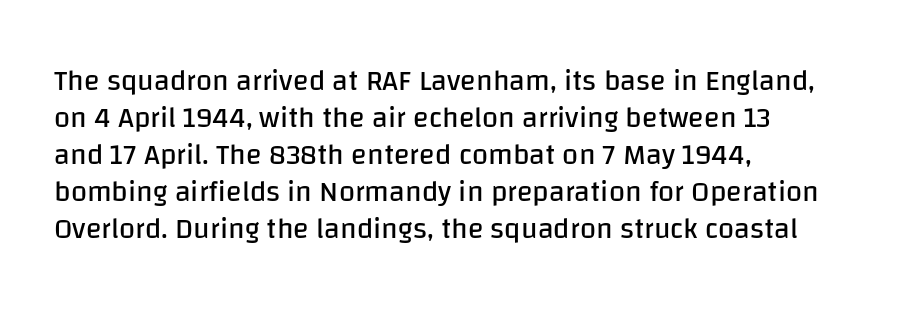
A typesetter would call this leading conventional body-copy spacing. Caption: standard tracking, unaltered. Casual observation: everything's shoved over to the left. This is roman type, the default non-slanted kind. The baseline area is clear. The font is comparable to plain body text, perhaps lighter.
